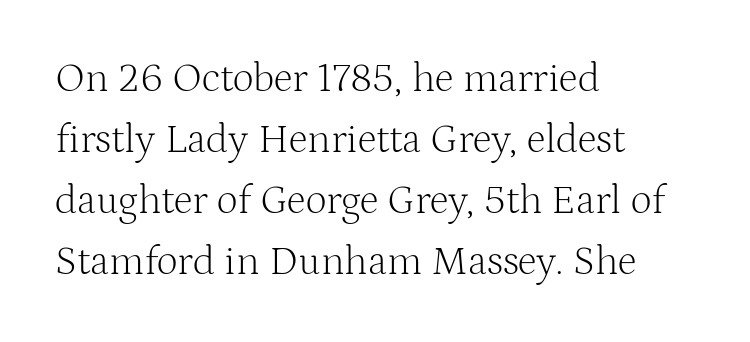
Check the space under the baseline: it is left empty. If you drew a ruler down the left edge, every line would touch it. Notice how the stems are strictly vertical — no italics here. Type style note: has serifs. The line texture is even and compact thanks to regular tracking.
